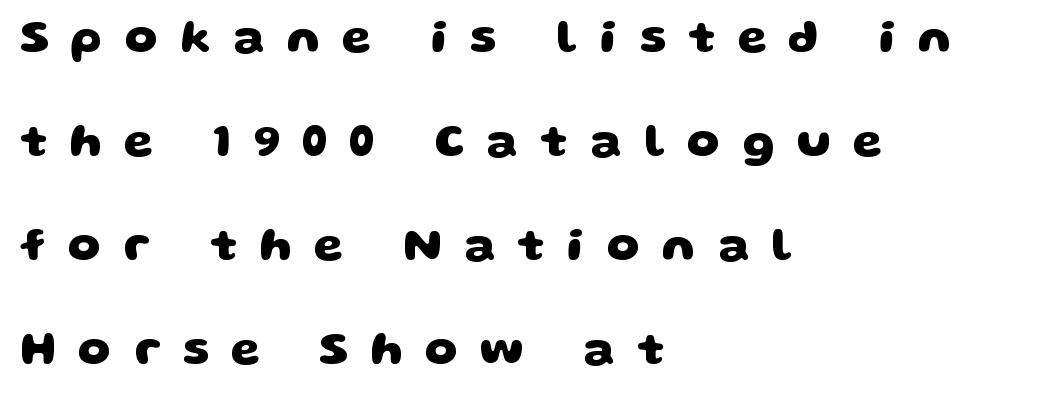
Q: Is the text bold? A: Yes.
Q: Is the typeface a serif or a sans-serif typeface? A: Sans-serif.
Q: Is the text underlined? A: No.
Q: How is the paragraph aligned? A: Left-aligned.
Q: Is the spacing between letters normal or unusually wide? A: Unusually wide.
Q: Is the spacing between lines tight, normal or loose? A: Loose.
Q: Width (condensed, normal, or wide)? A: Wide.
Q: Stroke contrast? A: Low.
Q: x-height? A: Large.
Q: Monospaced? A: No.
